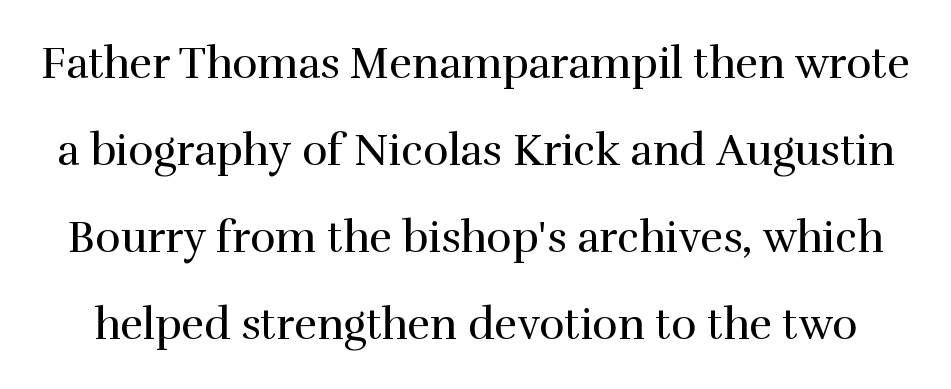
The image shows 43 px regular-weight serif type, upright; set loose line spacing (2.02x), normal letter spacing, not underlined; high stroke contrast and a medium x-height.
